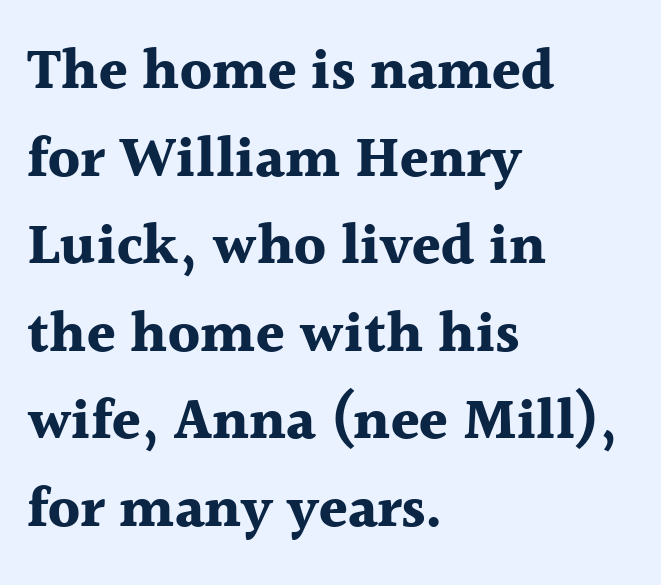
This is roman type, the default non-slanted kind. The letters sit at their default tracking, neither squeezed nor spread. The passage shown is typeset with a serif family. As a designer I'd log this as weight 700, bold. Do the characters align in a grid? No, the font is proportional. Any mark beneath the type? The region is blank.
